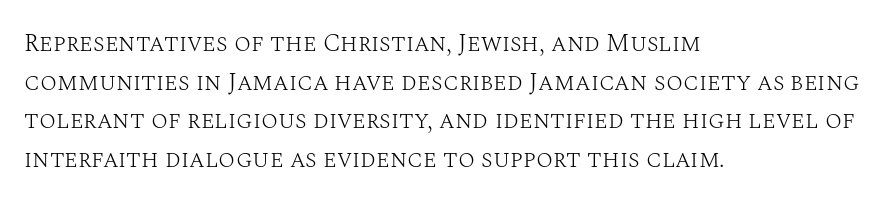
Notice how descenders clear the ascenders below comfortably — that's standard leading. Posture: vertical. Letter spacing: default. This rendering uses left alignment, leaving the right contour irregular.
